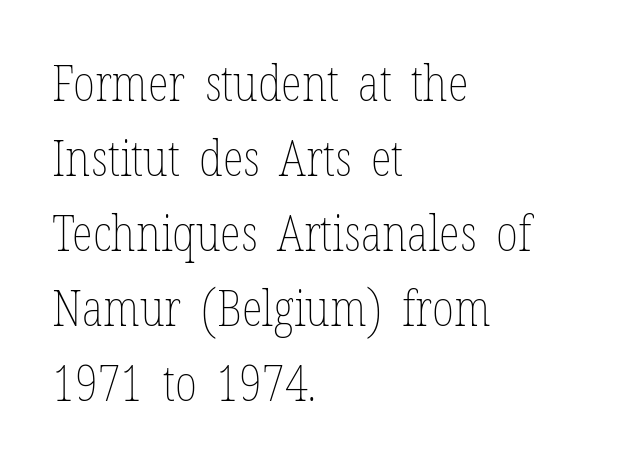
The image shows 49 px thin, condensed type, upright; set left-aligned, normal line spacing (1.53x), normal letter spacing, not underlined; low stroke contrast and a medium x-height.
